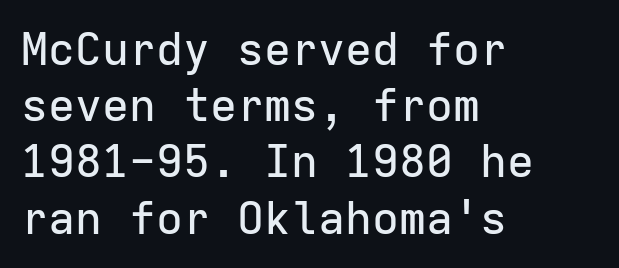
{"serif": "no", "italic": "no", "width": "normal", "stroke_contrast": "low", "x_height": "medium", "monospaced": "yes", "underline": "no", "align": "left", "line_spacing": "normal", "line_spacing_ratio": 1.25, "letter_spacing": "normal", "letter_spacing_em": 0.0, "glyph_px": 45}
